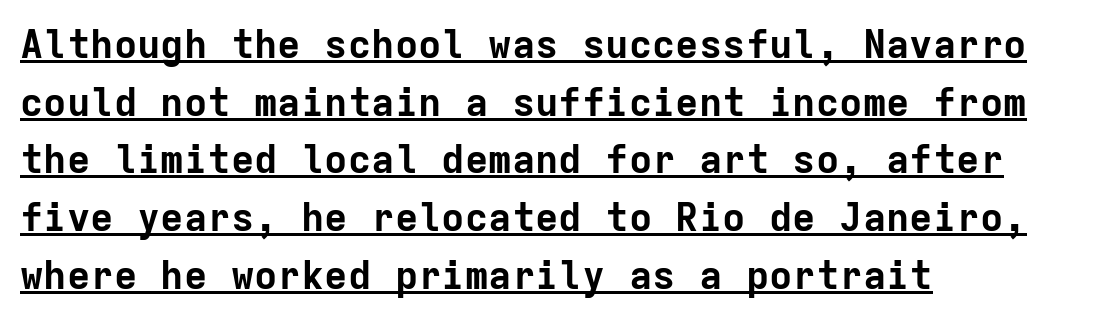
Q: Is the text bold? A: Yes.
Q: Is the text italic (slanted)? A: No, it is upright.
Q: Is the typeface a serif or a sans-serif typeface? A: Sans-serif.
Q: Is the text underlined? A: Yes.
Q: How is the paragraph aligned? A: Left-aligned.
Q: Is the spacing between letters normal or unusually wide? A: Normal.
Q: Is the spacing between lines tight, normal or loose? A: Normal.
Q: Width (condensed, normal, or wide)? A: Normal.
Q: Stroke contrast? A: Low.
Q: x-height? A: Medium.
Q: Monospaced? A: Yes.
